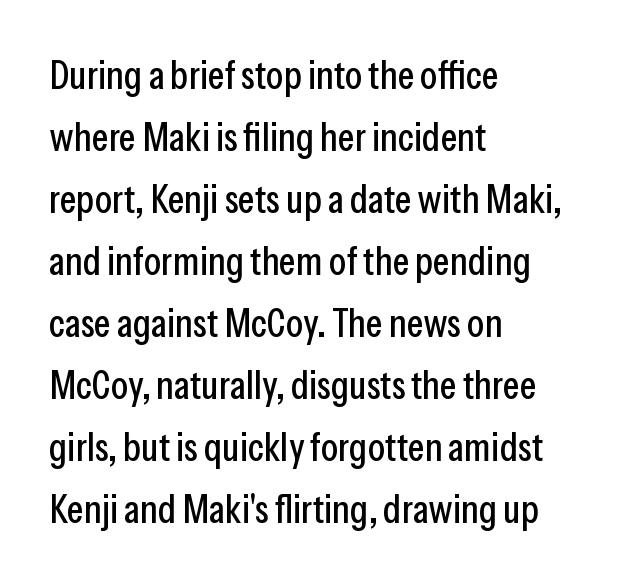
{"serif": "no", "italic": "no", "width": "condensed", "stroke_contrast": "low", "x_height": "medium", "monospaced": "no", "underline": "no", "align": "left", "line_spacing": "normal", "line_spacing_ratio": 1.55, "letter_spacing": "normal", "letter_spacing_em": 0.0, "glyph_px": 40}
